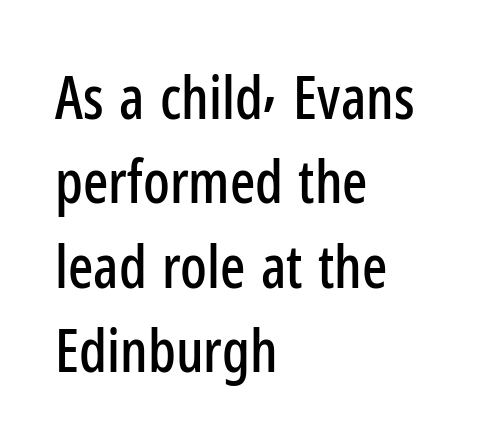
Character widths vary here, with narrow letters taking less room than wide ones. Nobody drew a line under any word here. You can tell from the bare stems that sans-serif type was used. In terms of posture, this sample is upright. The letters sit at their default tracking, neither squeezed nor spread. These lines sit exactly where default settings would place them.
